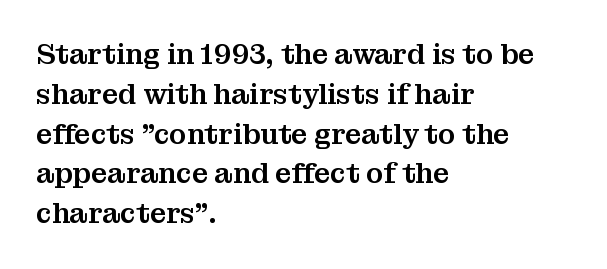
Compared with typical body copy, the letter spacing here is the same. The setting favours the left margin, as ordinary paragraphs usually do. Leading matches the norm, producing a regular column. The face used here is seriffed, in the tradition of book romans.
